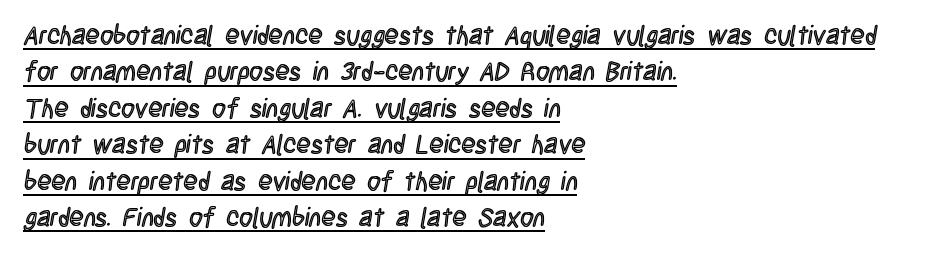
Q: Is the text italic (slanted)? A: Yes.
Q: Is the text underlined? A: Yes.
Q: How is the paragraph aligned? A: Left-aligned.
Q: Is the spacing between letters normal or unusually wide? A: Normal.
Q: Is the spacing between lines tight, normal or loose? A: Normal.
